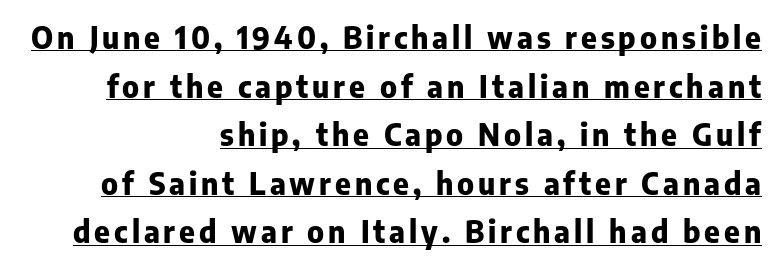
{"serif": "no", "italic": "no", "bold": "yes", "weight": "heavy", "width": "normal", "stroke_contrast": "low", "x_height": "medium", "monospaced": "no", "underline": "yes", "align": "right", "line_spacing": "normal", "line_spacing_ratio": 1.62, "glyph_px": 30}
